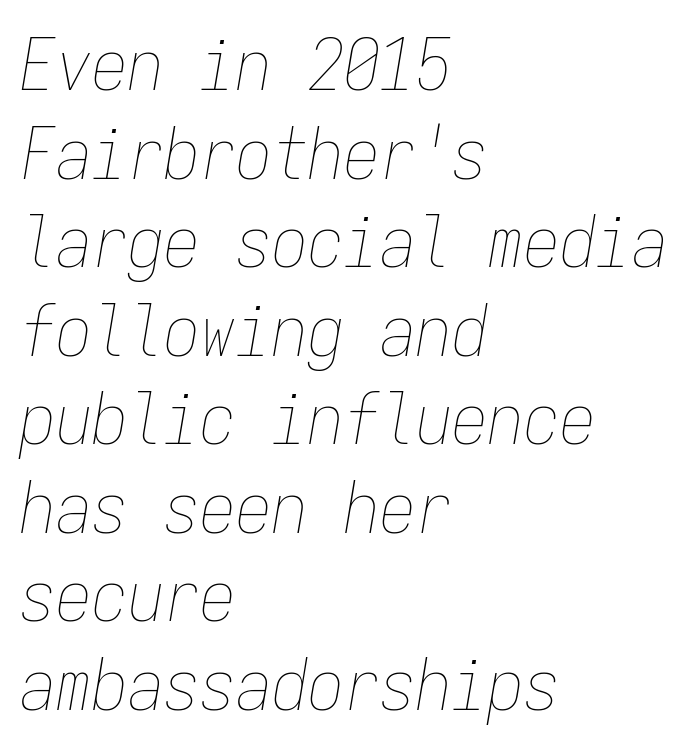
The passage shown has conventional tracking throughout. Weight: not bold — regular or lighter. Leftover space on each line is placed entirely after the last word. The words here are not underlined. This sample has the even, mechanical cadence of fixed-width lettering.
